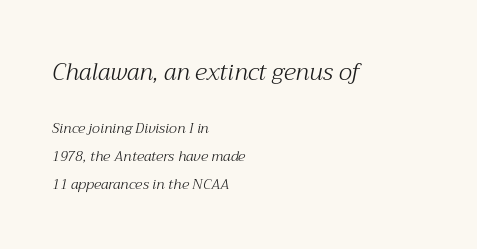
{"italic": "yes", "lean": "right", "slant_degrees": 12, "bold": "no", "underline": "no", "align": "left", "line_spacing": "loose", "line_spacing_ratio": 1.99, "letter_spacing": "normal", "letter_spacing_em": 0.0, "larger_block": "first", "size_ratio": 1.64, "glyph_px": 23}
